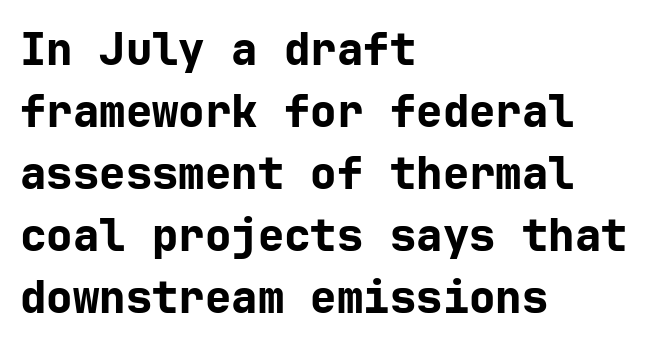
The image shows 44 px bold sans-serif type, upright; set left-aligned, normal line spacing (1.41x), normal letter spacing, not underlined; low stroke contrast and a medium x-height.
